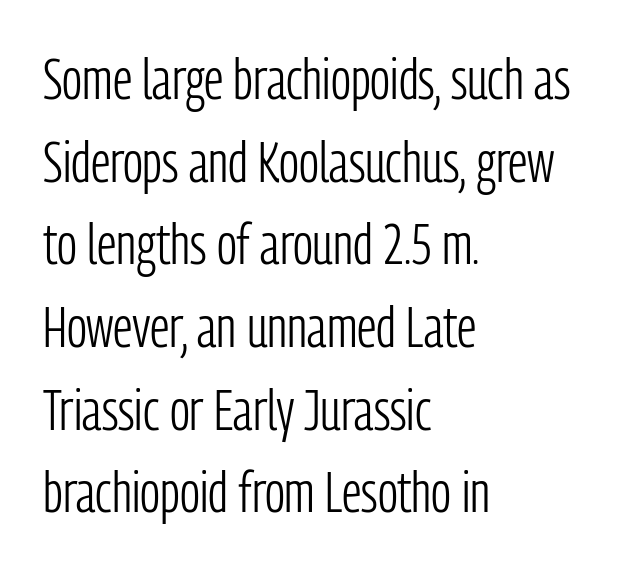
Q: Is the text bold? A: No.
Q: Is the text italic (slanted)? A: No, it is upright.
Q: Is the typeface a serif or a sans-serif typeface? A: Sans-serif.
Q: Is the text underlined? A: No.
Q: How is the paragraph aligned? A: Left-aligned.
Q: Is the spacing between letters normal or unusually wide? A: Normal.
Q: Is the spacing between lines tight, normal or loose? A: Normal.
Q: Width (condensed, normal, or wide)? A: Condensed.
Q: Stroke contrast? A: Low.
Q: x-height? A: Medium.
Q: Monospaced? A: No.
